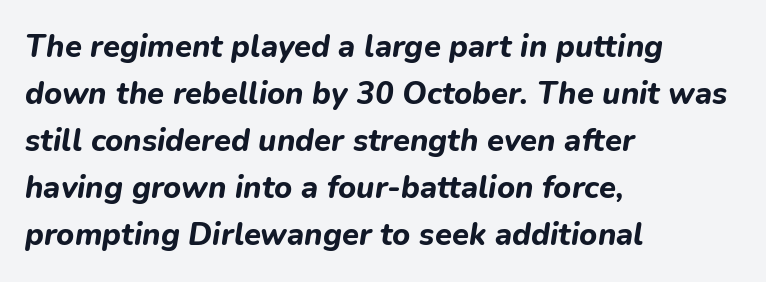
{"italic": "yes", "lean": "right", "slant_degrees": 9, "bold": "yes", "weight": "bold", "width": "normal", "stroke_contrast": "low", "x_height": "medium", "monospaced": "no", "underline": "no", "align": "left", "line_spacing": "normal", "line_spacing_ratio": 1.52, "letter_spacing": "normal", "letter_spacing_em": 0.0, "glyph_px": 31}
